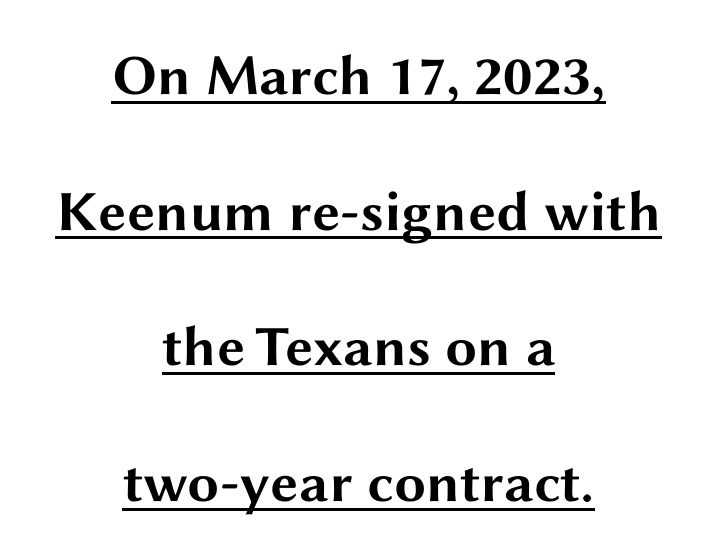
The image shows 57 px bold, wide sans-serif type, upright; set centered, loose line spacing (2.38x), normal letter spacing, underlined; medium stroke contrast and a medium x-height.
